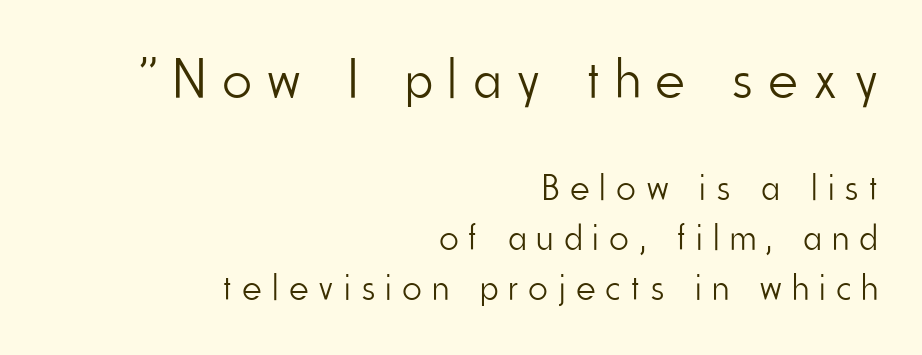
This rendering widens character spacing well past its baseline value. A student would call this right alignment; a typographer would say flush right, rag left. This rendering features lettering with no underline. To sum up the face: it is a sans, with no serifs.
